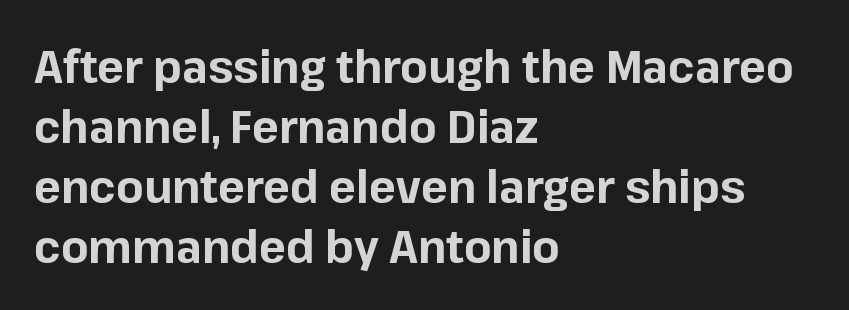
Q: Is the text bold? A: Yes.
Q: Is the text italic (slanted)? A: No, it is upright.
Q: Is the typeface a serif or a sans-serif typeface? A: Sans-serif.
Q: Is the text underlined? A: No.
Q: How is the paragraph aligned? A: Left-aligned.
Q: Is the spacing between letters normal or unusually wide? A: Normal.
Q: Is the spacing between lines tight, normal or loose? A: Normal.
Q: Width (condensed, normal, or wide)? A: Normal.
Q: Stroke contrast? A: Low.
Q: x-height? A: Medium.
Q: Monospaced? A: No.
